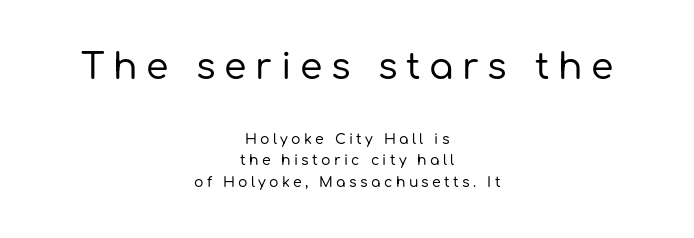
{"serif": "no", "italic": "no", "width": "normal", "stroke_contrast": "low", "x_height": "medium", "monospaced": "no", "underline": "no", "align": "center", "line_spacing": "normal", "line_spacing_ratio": 1.53, "letter_spacing": "wide", "letter_spacing_em": 0.24, "larger_block": "first", "size_ratio": 2.57, "glyph_px": 36}
